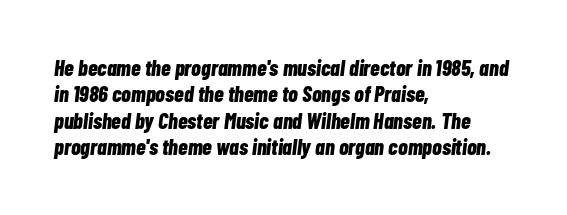
{"italic": "yes", "lean": "right", "slant_degrees": 7, "bold": "yes", "underline": "no", "align": "left", "line_spacing_ratio": 1.2, "letter_spacing": "normal", "letter_spacing_em": 0.0, "glyph_px": 22}
